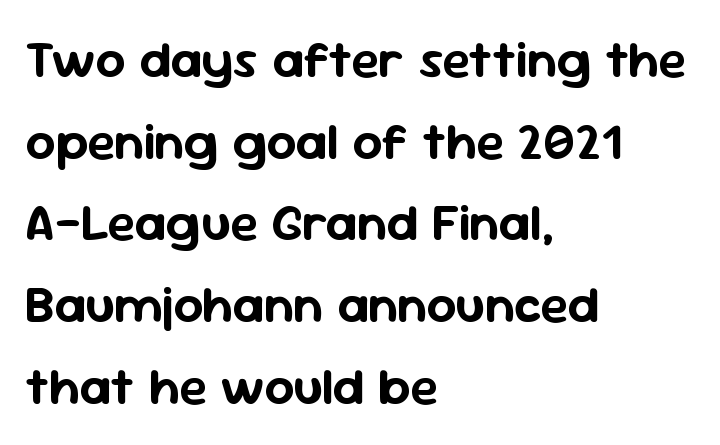
{"serif": "no", "italic": "no", "width": "normal", "stroke_contrast": "low", "x_height": "medium", "monospaced": "no", "underline": "no", "align": "left", "line_spacing": "normal", "line_spacing_ratio": 1.57, "letter_spacing": "normal", "letter_spacing_em": 0.0, "glyph_px": 52}
